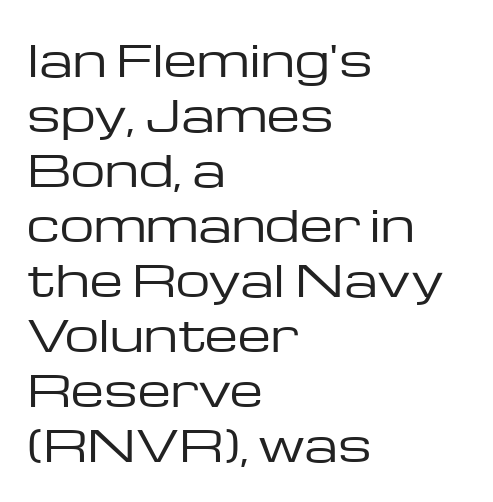
The image shows 43 px regular-weight, wide sans-serif type, upright; set left-aligned, normal line spacing (1.28x), normal letter spacing, not underlined; low stroke contrast and a medium x-height.
